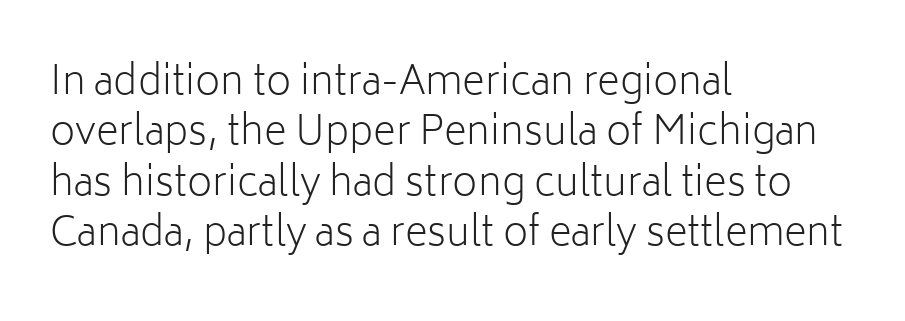
{"serif": "no", "italic": "no", "bold": "no", "weight": "light", "width": "normal", "stroke_contrast": "low", "x_height": "medium", "monospaced": "no", "underline": "no", "align": "left", "line_spacing": "normal", "line_spacing_ratio": 1.29, "letter_spacing": "normal", "letter_spacing_em": 0.0, "glyph_px": 39}
